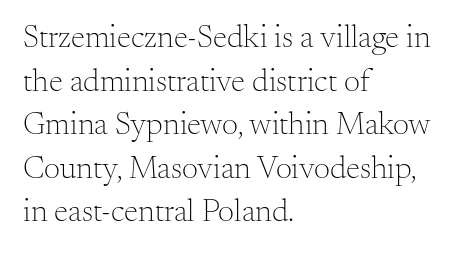
The image shows 32 px light serif type, upright; set left-aligned, normal line spacing (1.36x), normal letter spacing, not underlined; medium stroke contrast and a small x-height.
